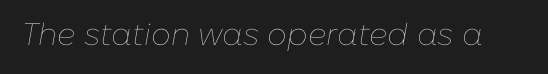
The typesetting does not lean heavy: it is not bold. Underline: absent. Each word holds together tightly as a unit, with standard inter-letter gaps. Emphasis-style slanted type is in use.
